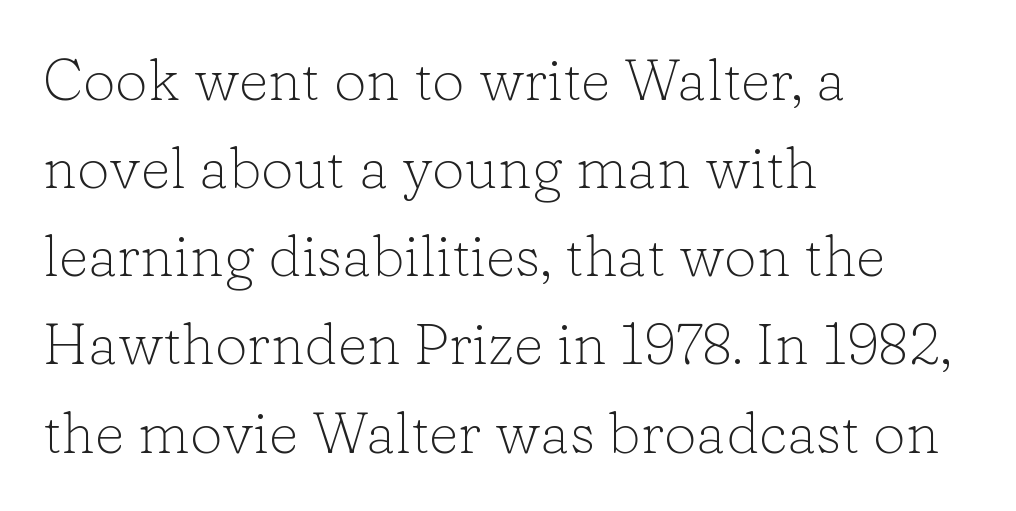
The image shows 58 px light serif type, upright; set left-aligned, normal line spacing (1.52x), normal letter spacing, not underlined; low stroke contrast and a medium x-height.
